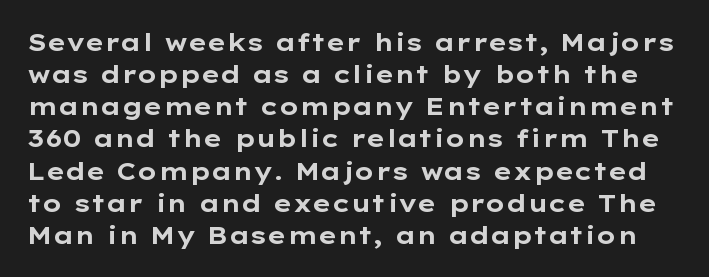
Q: Is the text bold? A: Yes.
Q: Is the text italic (slanted)? A: No, it is upright.
Q: Is the text underlined? A: No.
Q: Is the spacing between letters normal or unusually wide? A: Normal.
Q: Is the spacing between lines tight, normal or loose? A: Normal.
